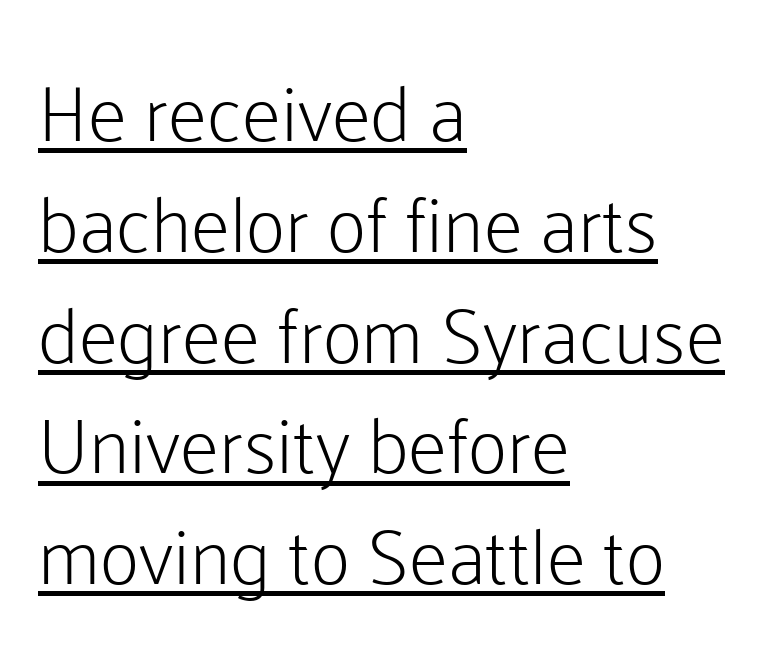
Q: Is the text bold? A: No.
Q: Is the text italic (slanted)? A: No, it is upright.
Q: Is the typeface a serif or a sans-serif typeface? A: Sans-serif.
Q: Is the text underlined? A: Yes.
Q: How is the paragraph aligned? A: Left-aligned.
Q: Is the spacing between letters normal or unusually wide? A: Normal.
Q: Is the spacing between lines tight, normal or loose? A: Normal.
Q: Width (condensed, normal, or wide)? A: Normal.
Q: Stroke contrast? A: Low.
Q: x-height? A: Medium.
Q: Monospaced? A: No.
